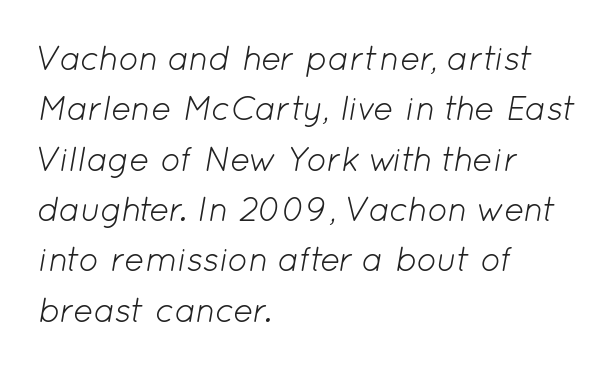
Q: Is the text bold? A: No.
Q: Is the text italic (slanted)? A: Yes, it leans right by about 12 degrees.
Q: Is the text underlined? A: No.
Q: How is the paragraph aligned? A: Left-aligned.
Q: Is the spacing between letters normal or unusually wide? A: Normal.
Q: Is the spacing between lines tight, normal or loose? A: Normal.
Q: Width (condensed, normal, or wide)? A: Normal.
Q: Stroke contrast? A: Low.
Q: x-height? A: Medium.
Q: Monospaced? A: No.
